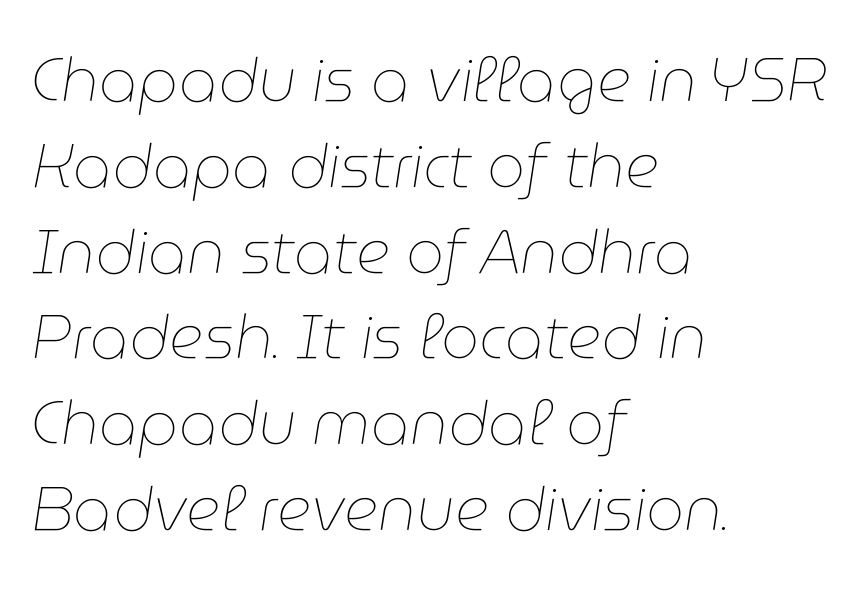
Plain, unruled lines of type. Italic? Definitely — the glyphs are oblique. The letterforms sit shoulder to shoulder at normal distance. A light-to-regular cut is what we see here. Character widths vary here, with narrow letters taking less room than wide ones. A normal amount of white space separates one row of letters from the next.
